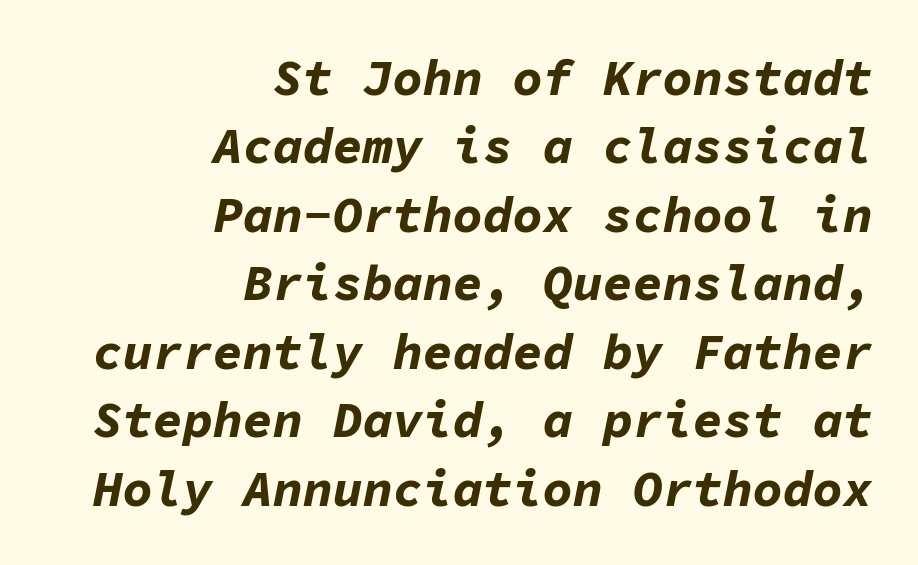
Q: Is the text bold? A: Yes.
Q: Is the text italic (slanted)? A: Yes, it leans right by about 11 degrees.
Q: Is the text underlined? A: No.
Q: How is the paragraph aligned? A: Right-aligned.
Q: Is the spacing between letters normal or unusually wide? A: Normal.
Q: Is the spacing between lines tight, normal or loose? A: Normal.
Q: Width (condensed, normal, or wide)? A: Normal.
Q: Stroke contrast? A: Low.
Q: x-height? A: Medium.
Q: Monospaced? A: Yes.
